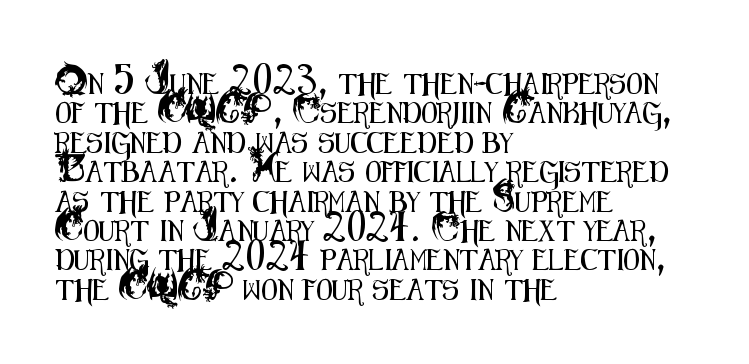
{"italic": "no", "underline": "no", "align": "left", "line_spacing": "normal", "line_spacing_ratio": 1.4, "letter_spacing": "normal", "letter_spacing_em": 0.0, "glyph_px": 21}
